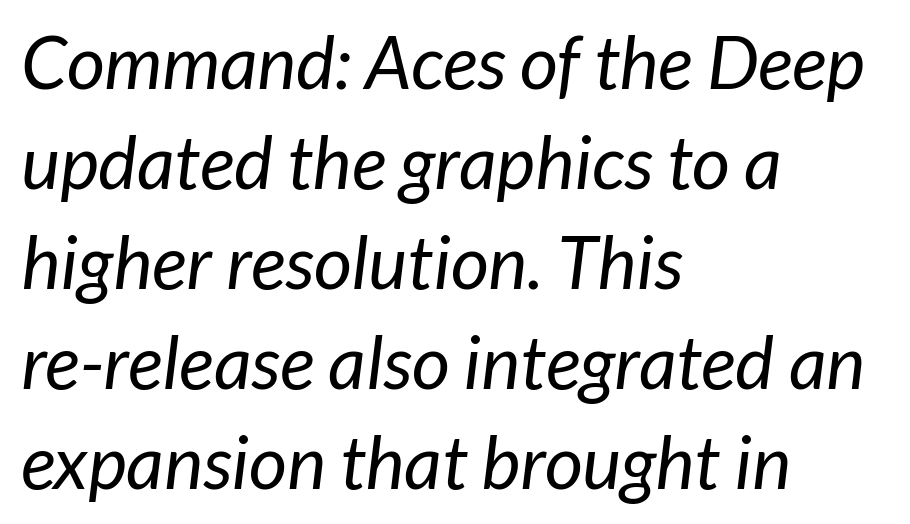
The image shows 74 px regular-weight sans-serif type; set left-aligned, normal line spacing (1.35x), normal letter spacing, not underlined; low stroke contrast and a medium x-height.
